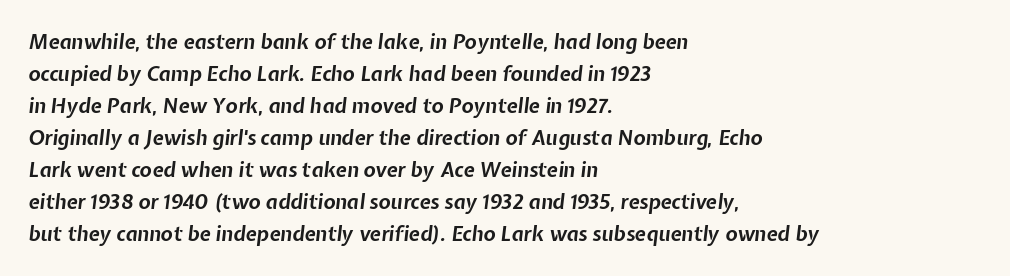
Q: Is the text bold? A: Yes.
Q: Is the text italic (slanted)? A: Yes, it leans right by about 7 degrees.
Q: Is the text underlined? A: No.
Q: How is the paragraph aligned? A: Left-aligned.
Q: Is the spacing between letters normal or unusually wide? A: Normal.
Q: Is the spacing between lines tight, normal or loose? A: Normal.
